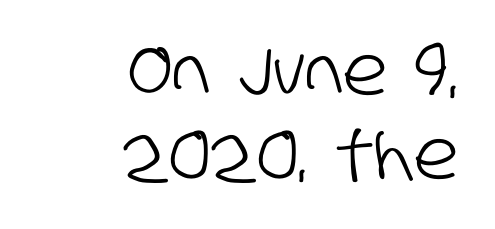
Do the characters align in a grid? No, the font is proportional. Quick note: underline off. The glyphs in this specimen are sans serif. The passage shown has conventional tracking throughout. This sample is right-justified, so line beginnings fall wherever the words allow.
